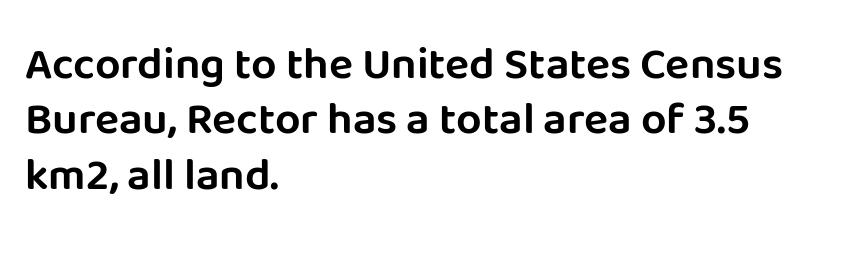
Letter spacing: default. Typographically, this falls in the sans-serif category. The letters advance in unequal steps, a hallmark of proportional type. Where is the straight margin? On the left. Just letters on the line, the space beneath them empty.
